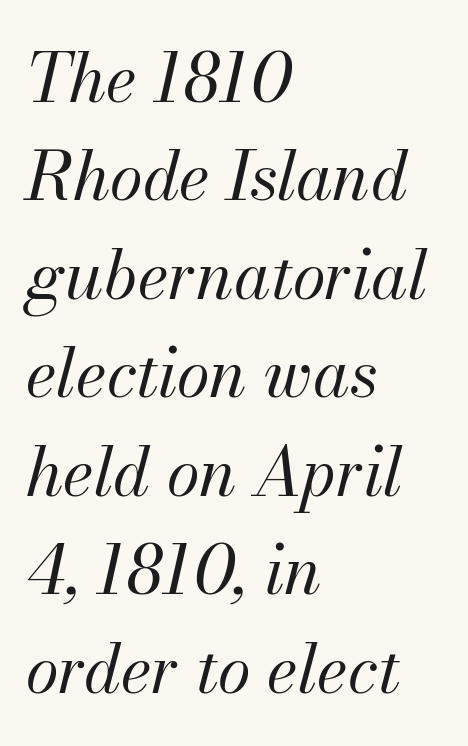
The image shows 67 px regular-weight type, italic (leaning right); set left-aligned, normal line spacing (1.47x), normal letter spacing, not underlined; medium stroke contrast and a small x-height.
